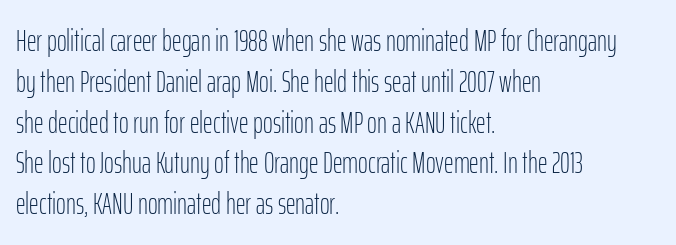
The image shows 30 px light, condensed sans-serif type, upright; set left-aligned, normal line spacing (1.36x), normal letter spacing, not underlined; low stroke contrast and a medium x-height.
